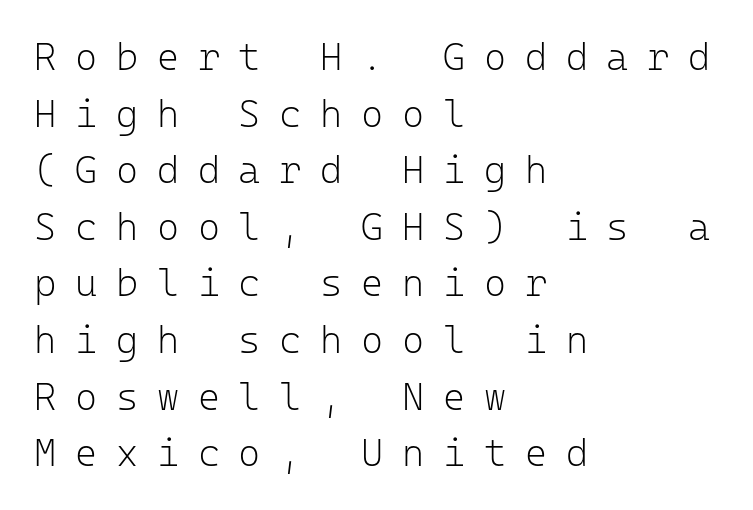
Vertical strokes here are truly vertical. Caption: multi-line text, flush left, ragged right. Inter-character spacing is expanded well beyond the font's built-in metrics. The weight tops out at a normal text grade.
